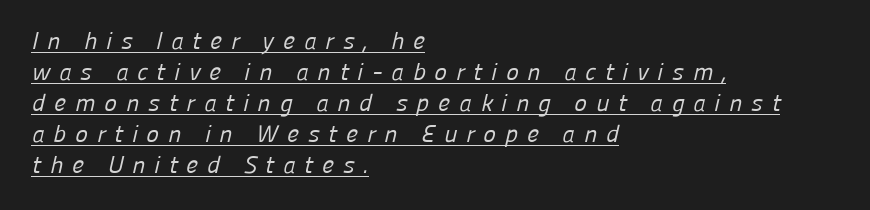
{"bold": "no", "underline": "yes", "align": "left", "line_spacing": "normal", "line_spacing_ratio": 1.29, "letter_spacing": "wide", "letter_spacing_em": 0.37, "glyph_px": 24}
